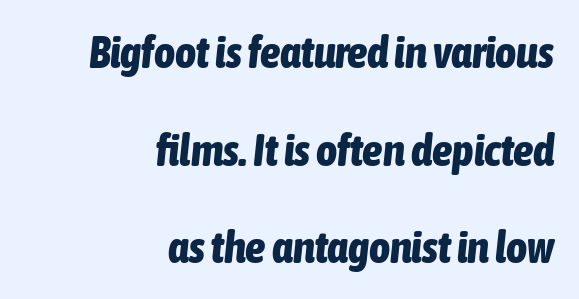
{"italic": "yes", "lean": "right", "slant_degrees": 6, "bold": "yes", "weight": "bold", "width": "condensed", "stroke_contrast": "low", "x_height": "medium", "monospaced": "no", "underline": "no", "align": "right", "line_spacing": "loose", "line_spacing_ratio": 2.17, "letter_spacing": "normal", "letter_spacing_em": 0.0, "glyph_px": 45}
